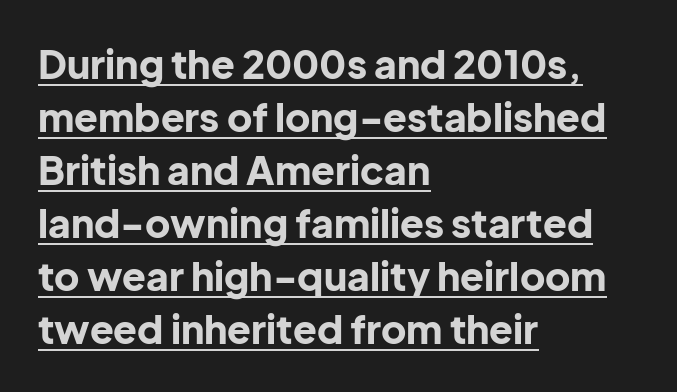
This sample uses a sans-serif face. Layout note: lines flush left. The passage shown stacks its lines at a standard gap. These words are printed bold, with thick strokes throughout.
